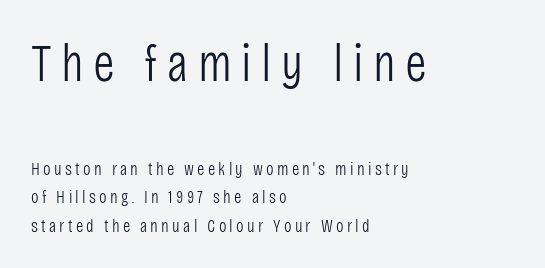
The image shows 53 px light, condensed sans-serif type, upright; set left-aligned, normal line spacing (1.59x), not underlined; the first (top) block is 2.94x larger; low stroke contrast and a large x-height.
